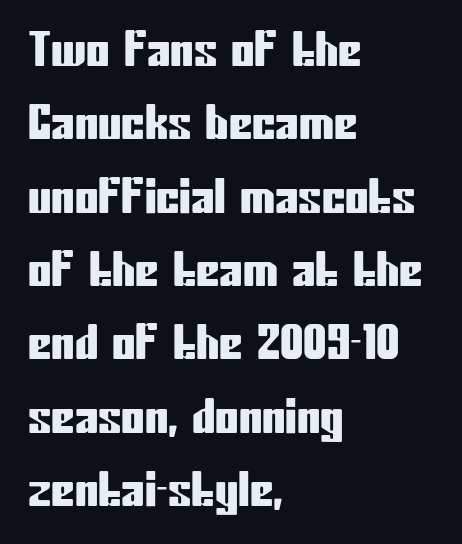
The image shows 47 px condensed sans-serif type, upright; set left-aligned, normal line spacing (1.56x), normal letter spacing, not underlined; low stroke contrast and a medium x-height.
